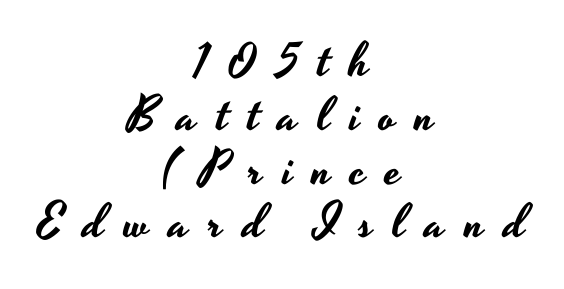
Summary of vertical rhythm: compact, with narrow interline spacing. Proportional: the letters do not fall into vertical columns. Display-style spreading of the glyphs; the letterfit is very open. The paragraph has two soft edges and a firm central axis. Observe the absence of serifs on each vertical stroke in this sample.
